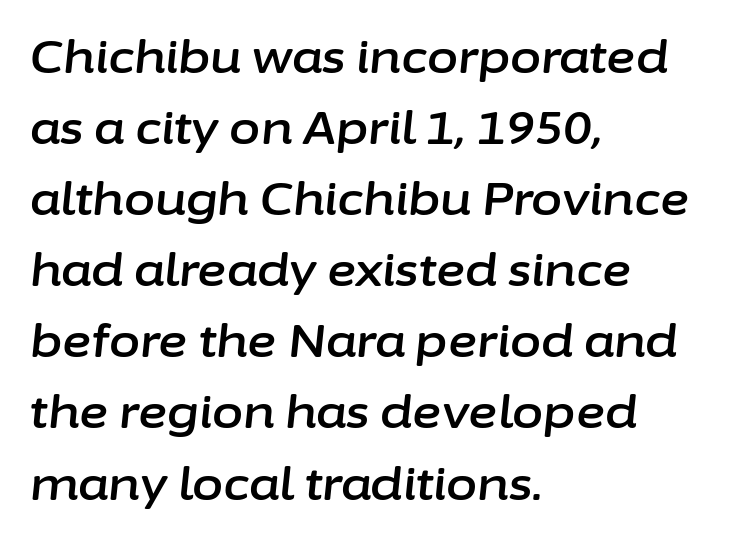
There's an unmistakable incline to the writing here. Check under the words: just untouched page. The paragraph shown leans on its left margin. Each letter keeps its own natural width here, so spacing adapts to shape. Glyph-to-glyph distance matches everyday printed text.
